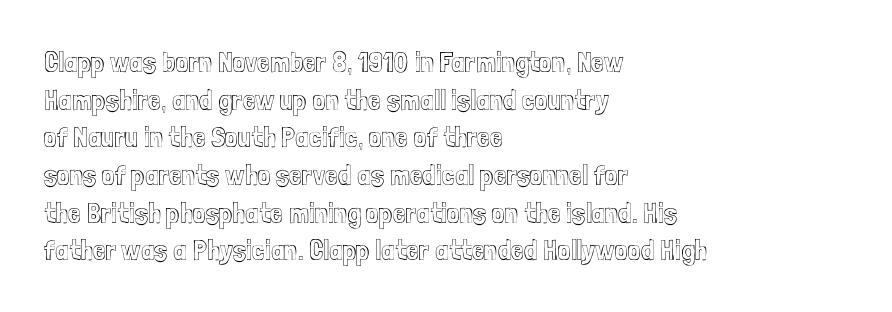
A classic flush-left, rag-right setting is used for this passage. Spacing between characters is what you'd get straight out of the box. Clear beneath every line of the passage. Notice how the stems are strictly vertical — no italics here. Summary of vertical rhythm: regular, with standard interline spacing. You could not count columns in this text — the font is proportionally spaced.
